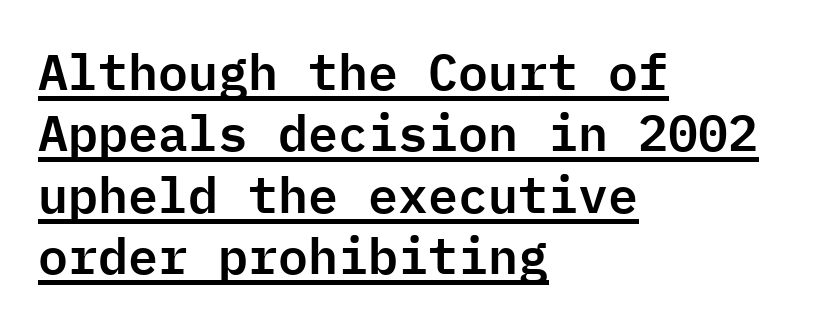
{"serif": "no", "italic": "no", "width": "normal", "stroke_contrast": "low", "x_height": "medium", "monospaced": "yes", "underline": "yes", "align": "left", "line_spacing_ratio": 1.23, "letter_spacing": "normal", "letter_spacing_em": 0.0, "glyph_px": 50}
